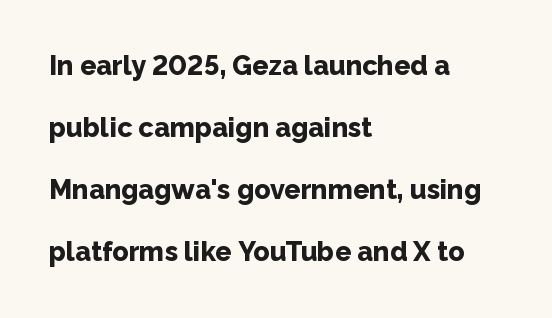
The image shows 27 px bold type, upright; set left-aligned, loose line spacing (2.3x), normal letter spacing, not underlined.
